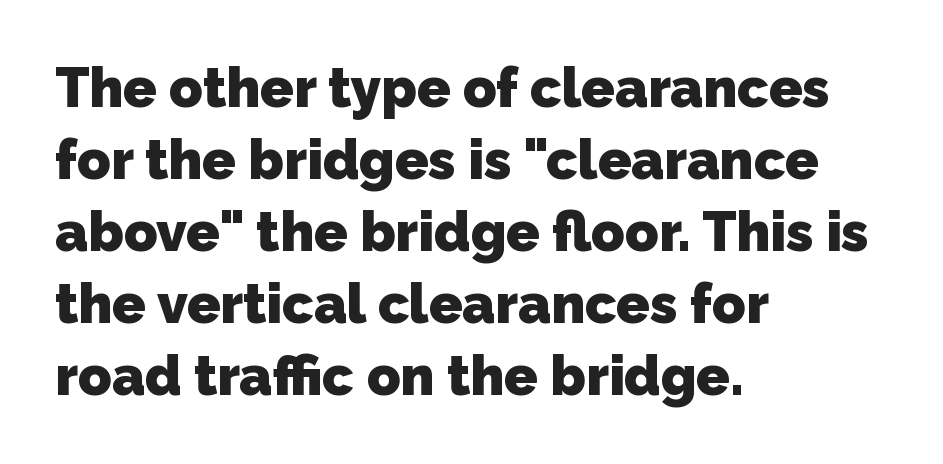
The image shows 55 px heavy sans-serif type; set left-aligned, normal line spacing (1.31x), normal letter spacing, not underlined; low stroke contrast and a medium x-height.
